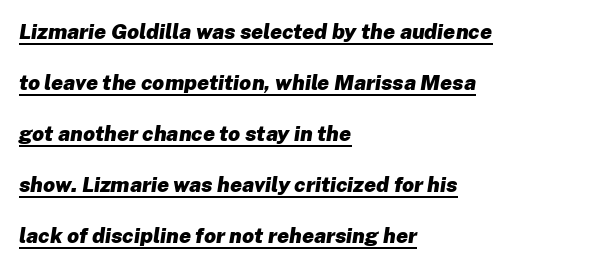
{"italic": "yes", "lean": "right", "slant_degrees": 8, "bold": "yes", "underline": "yes", "align": "left", "line_spacing": "loose", "line_spacing_ratio": 2.43, "letter_spacing": "normal", "letter_spacing_em": 0.0, "glyph_px": 21}
